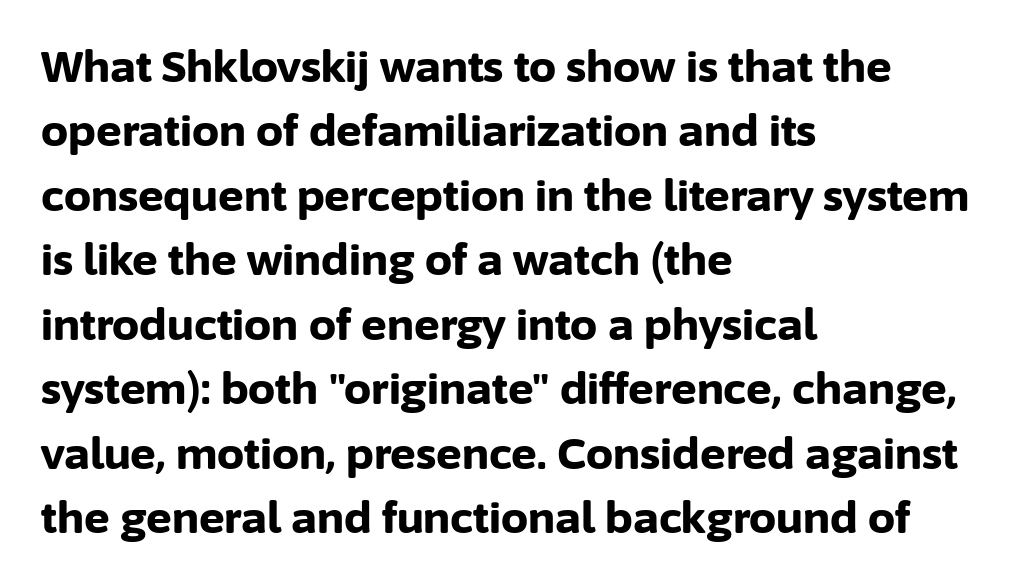
Note: no serifs on the glyphs. Rows of type keep a routine distance in the vertical direction. Every stem runs plumb, perpendicular to the baseline. The sample has been set heavy, in full bold. Underlining? Definitely not there. Here the designer chose a conventional face with non-uniform glyph widths.
